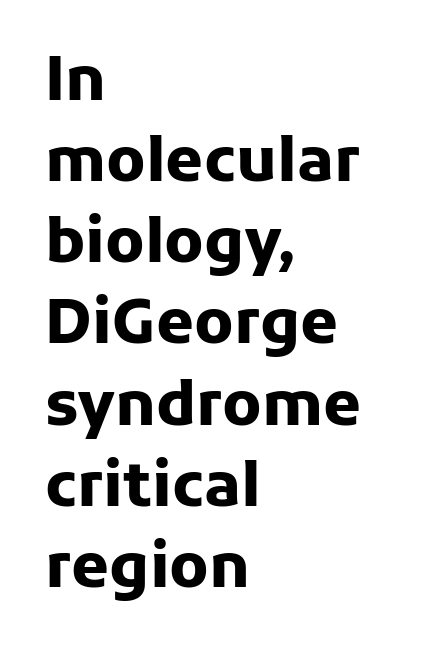
Is the letter spacing exaggerated? No — it looks like the ordinary default. Successive baselines arrive at the customary interval. Upright lettering throughout. The letters are bold, with thick, heavy strokes. Does the type have serifs? No, each stem ends abruptly. Proportional: the letters do not fall into vertical columns.
